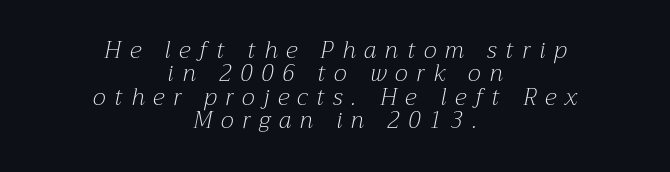
Q: Is the text bold? A: No.
Q: Is the text italic (slanted)? A: Yes, it leans right by about 12 degrees.
Q: Is the text underlined? A: No.
Q: How is the paragraph aligned? A: Centered.
Q: Is the spacing between letters normal or unusually wide? A: Unusually wide.
Q: Is the spacing between lines tight, normal or loose? A: Tight.
